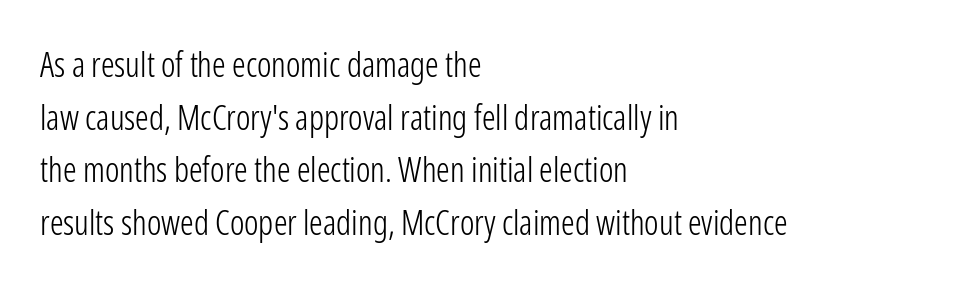
The image shows 34 px light, condensed sans-serif type, upright; set left-aligned, normal line spacing (1.55x), normal letter spacing, not underlined; low stroke contrast and a medium x-height.
